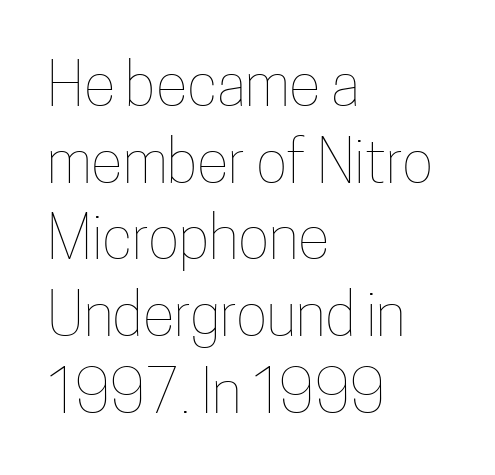
Nothing heavy about these letters — not bold at all. The rows are spaced the way most documents space them. A typesetter would call this proportional, since set widths differ per character. Lines of text with bare space underneath. In terms of posture, this sample is upright. Reading down the block, your eye returns to a fixed left position each line.
